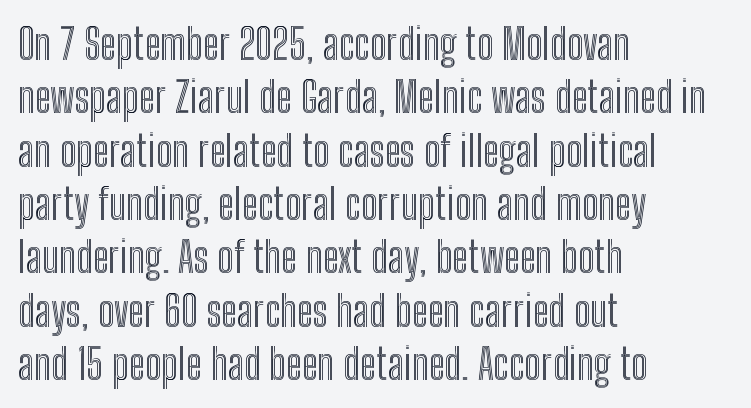
The image shows 42 px condensed type, upright; set left-aligned, normal line spacing (1.27x), normal letter spacing, not underlined; a medium x-height.
